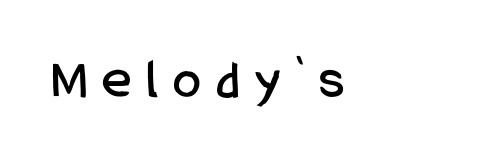
{"serif": "no", "italic": "no", "width": "condensed", "stroke_contrast": "low", "x_height": "medium", "monospaced": "no", "underline": "no", "letter_spacing": "wide", "letter_spacing_em": 0.27, "glyph_px": 56}
